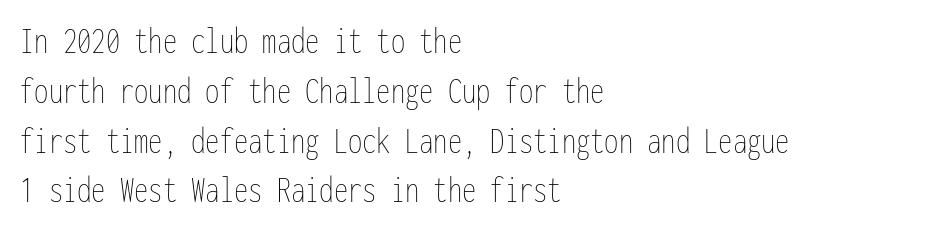
Q: Is the text bold? A: No.
Q: Is the text italic (slanted)? A: No, it is upright.
Q: Is the text underlined? A: No.
Q: How is the paragraph aligned? A: Left-aligned.
Q: Is the spacing between letters normal or unusually wide? A: Normal.
Q: Is the spacing between lines tight, normal or loose? A: Normal.
Q: Width (condensed, normal, or wide)? A: Condensed.
Q: Stroke contrast? A: Low.
Q: x-height? A: Medium.
Q: Monospaced? A: Yes.
